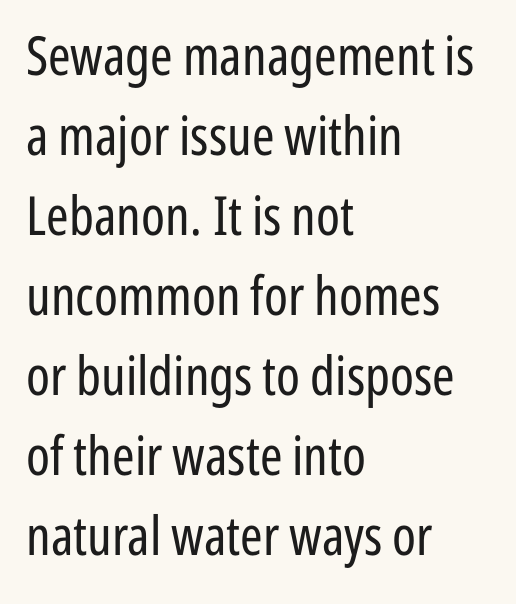
If you measured baseline to baseline, you'd find a middling distance. Italic: no, the glyphs are upright roman. Line beginnings align vertically; line endings do not. Look at the bottom of the vertical strokes: they stop flat, with no serifs. Is this a fixed-width face? No — the glyphs have proportional, varying widths.
